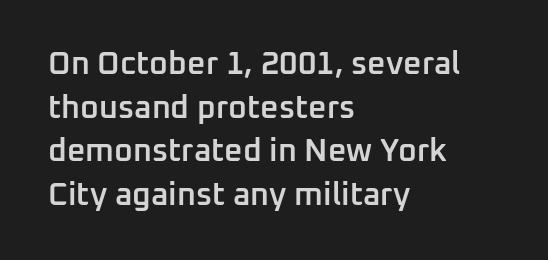
{"serif": "no", "italic": "no", "bold": "semi", "weight": "semibold", "width": "normal", "stroke_contrast": "low", "x_height": "medium", "monospaced": "no", "underline": "no", "align": "left", "line_spacing": "normal", "line_spacing_ratio": 1.36, "letter_spacing": "normal", "letter_spacing_em": 0.0, "glyph_px": 32}
